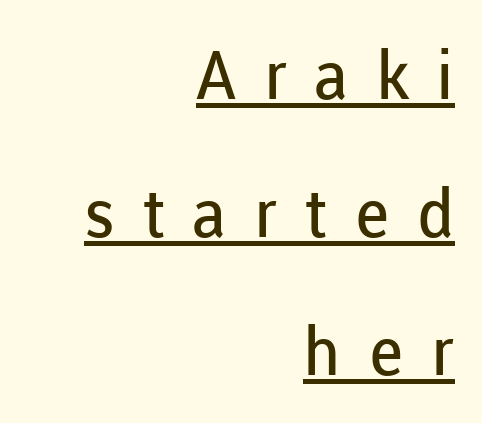
Q: Is the text bold? A: No.
Q: Is the text italic (slanted)? A: No, it is upright.
Q: Is the typeface a serif or a sans-serif typeface? A: Sans-serif.
Q: Is the text underlined? A: Yes.
Q: How is the paragraph aligned? A: Right-aligned.
Q: Is the spacing between letters normal or unusually wide? A: Unusually wide.
Q: Is the spacing between lines tight, normal or loose? A: Loose.
Q: Width (condensed, normal, or wide)? A: Normal.
Q: Stroke contrast? A: Low.
Q: x-height? A: Medium.
Q: Monospaced? A: No.
